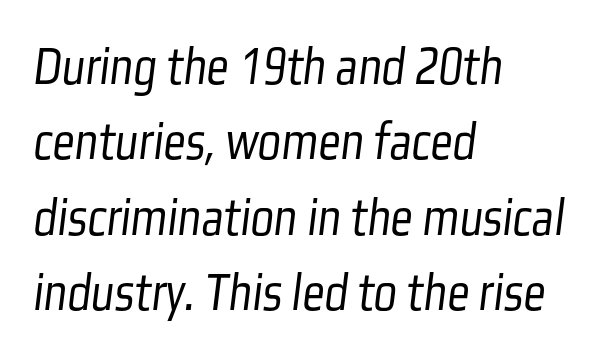
The letters carry no serifs — their stems end cleanly without finishing strokes. This reads as an unemphasized weight, regular at the heaviest. Note the varied advance widths — an 'i' is clearly narrower than an 'm'. Rows of type keep a routine distance in the vertical direction.
